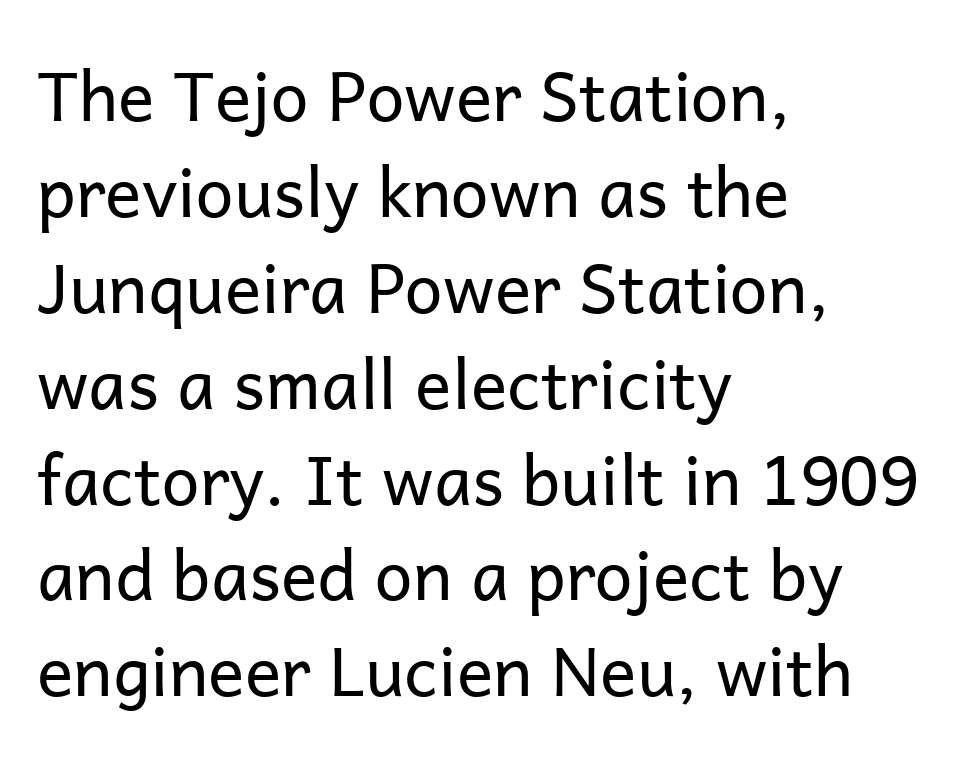
This is sans-serif lettering, the kind often seen on screens and signage. The letters stand straight up with perfectly vertical stems. Compared with typical body copy, the letter spacing here is the same. Glance below the letters and you will spot only blank space. Leading: standard. Stems and bowls with no extra thickness — not bold.
